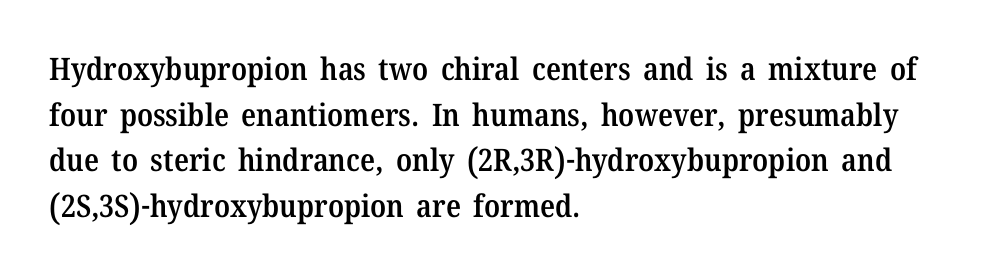
{"serif": "yes", "italic": "no", "bold": "semi", "weight": "semibold", "width": "normal", "stroke_contrast": "medium", "x_height": "medium", "monospaced": "no", "underline": "no", "align": "left", "line_spacing": "normal", "line_spacing_ratio": 1.47, "letter_spacing": "normal", "letter_spacing_em": 0.0, "glyph_px": 31}
